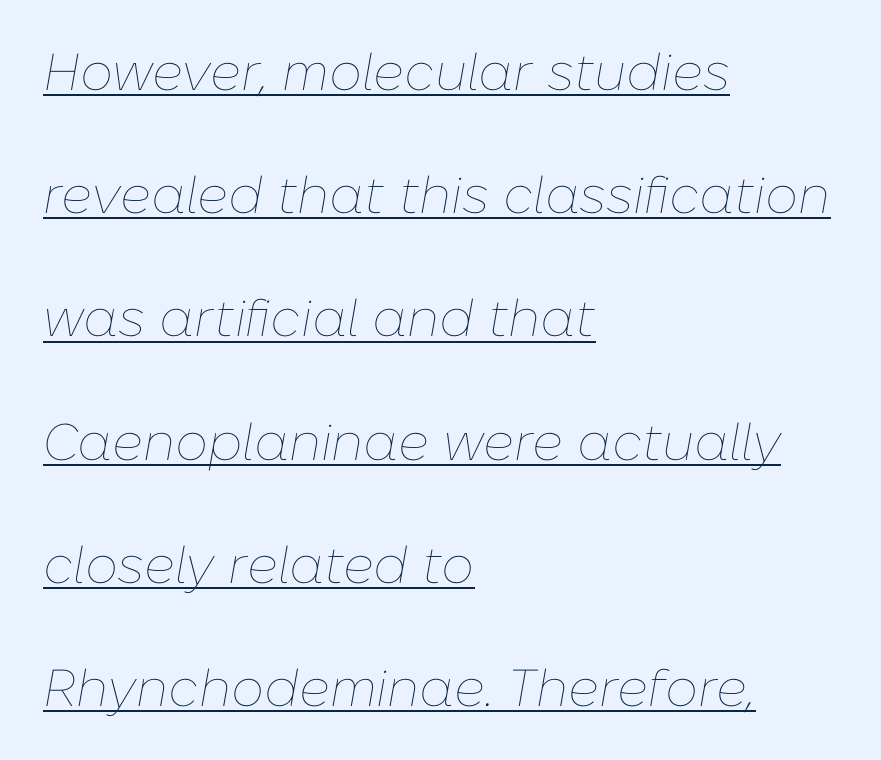
The image shows 52 px thin type, italic (leaning right); set left-aligned, loose line spacing (2.37x), normal letter spacing, underlined; low stroke contrast and a medium x-height.
